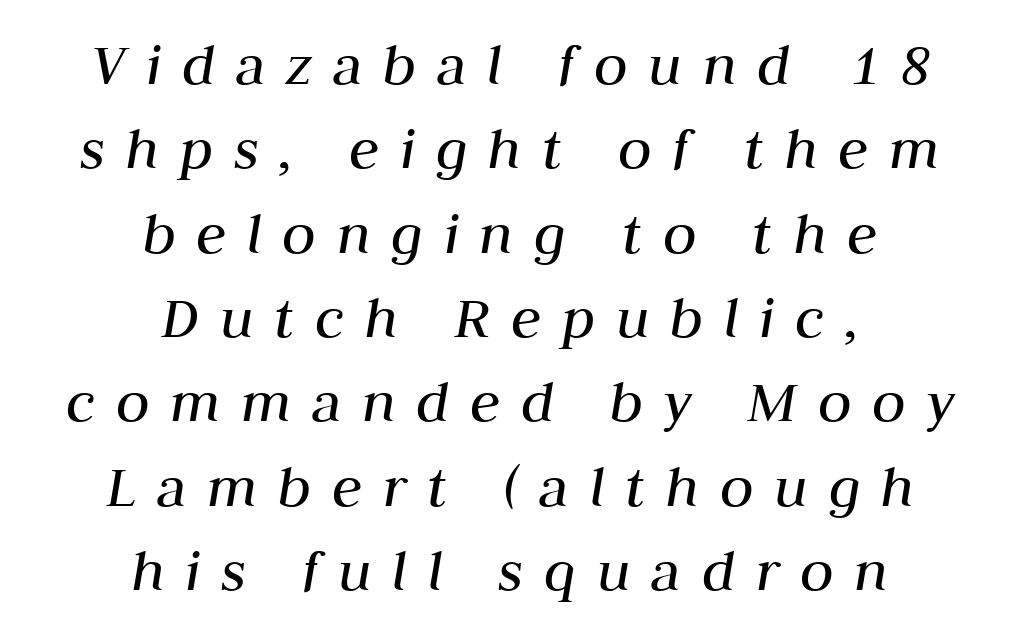
The image shows 62 px regular-weight type, italic (leaning right); set centered, normal line spacing (1.36x), unusually wide letter spacing (+0.33 em), not underlined; medium stroke contrast and a medium x-height.
